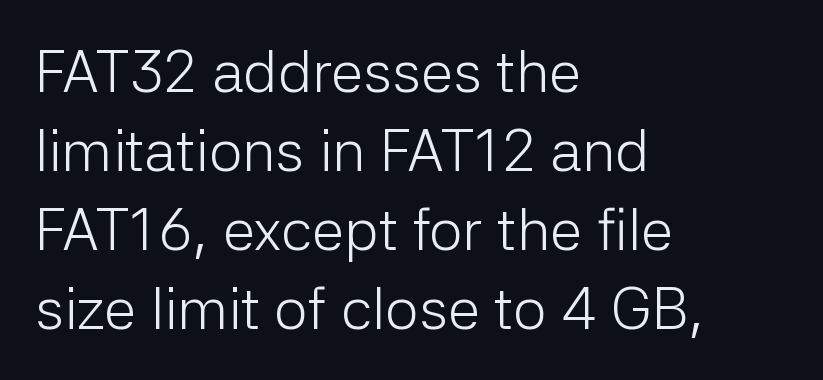
The image shows 59 px light sans-serif type, upright; set left-aligned, normal line spacing (1.34x), normal letter spacing, not underlined; low stroke contrast and a medium x-height.
